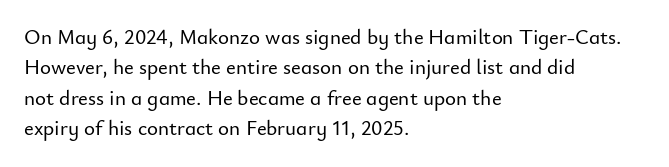
A bare baseline throughout the passage. This rendering uses left alignment, leaving the right contour irregular. Vertical strokes here are truly vertical. Glyph-to-glyph distance matches everyday printed text. If you measured baseline to baseline, you'd find a middling distance.
